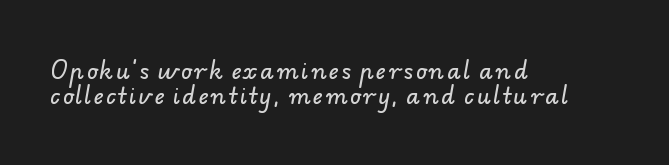
{"underline": "no", "align": "left", "line_spacing": "tight", "line_spacing_ratio": 1.14, "glyph_px": 22}
